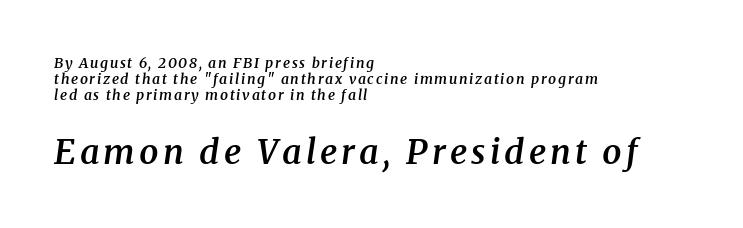
{"serif": "yes", "italic": "yes", "lean": "right", "slant_degrees": 8, "bold": "semi", "weight": "semibold", "width": "normal", "stroke_contrast": "medium", "x_height": "medium", "monospaced": "no", "underline": "no", "align": "left", "line_spacing_ratio": 1.16, "larger_block": "second", "size_ratio": 2.43, "glyph_px": 34}
